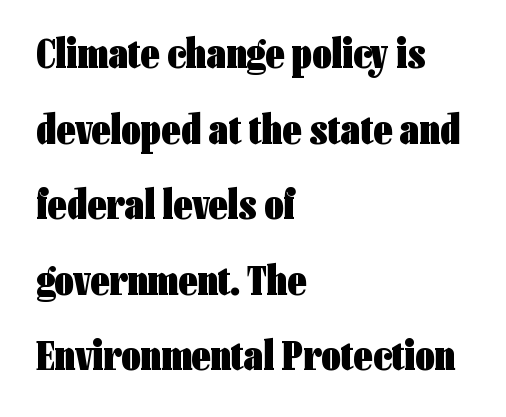
{"serif": "no", "italic": "no", "bold": "yes", "weight": "heavy", "width": "condensed", "stroke_contrast": "low", "x_height": "medium", "monospaced": "no", "underline": "no", "align": "left", "line_spacing_ratio": 1.8, "letter_spacing": "normal", "letter_spacing_em": 0.0, "glyph_px": 42}
